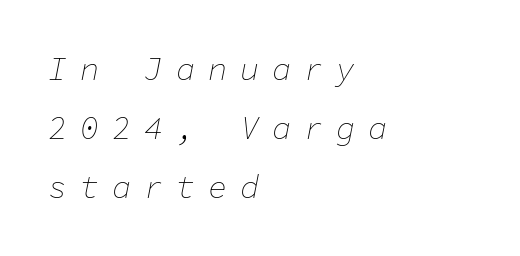
The image shows 32 px thin type, italic (leaning right), monospaced; set left-aligned, line spacing 1.85x, unusually wide letter spacing (+0.4 em), not underlined; low stroke contrast and a medium x-height.
